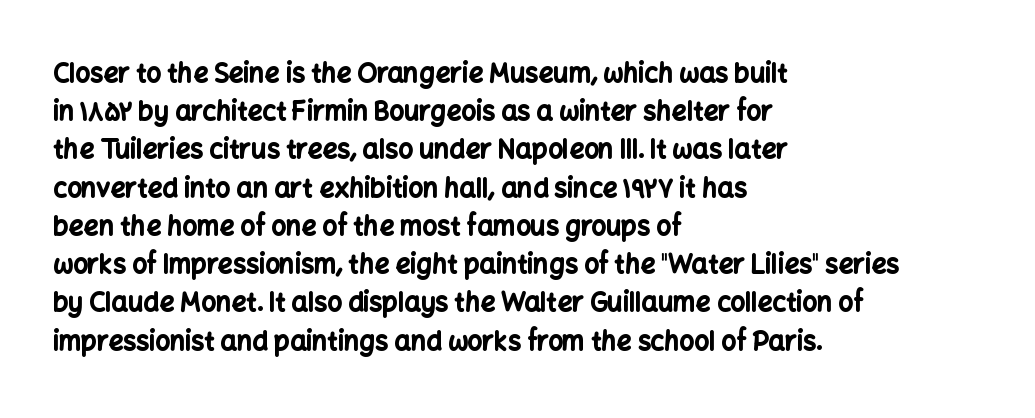
One glance says typical: line gaps are just what's usual. Students, note that the glyphs here touch the page at normal intervals. When letters stand straight like this, we call the style roman or upright. The string is rendered with underlining switched off. Casual observation: everything's shoved over to the left.
